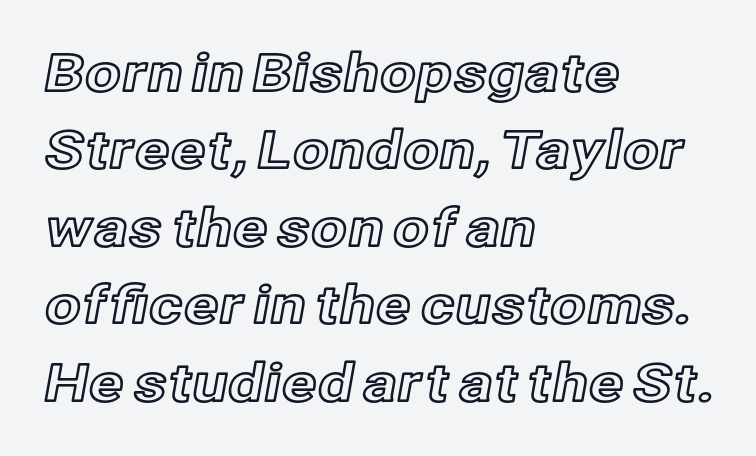
Q: Is the text italic (slanted)? A: Yes.
Q: Is the text underlined? A: No.
Q: How is the paragraph aligned? A: Left-aligned.
Q: Is the spacing between letters normal or unusually wide? A: Normal.
Q: Is the spacing between lines tight, normal or loose? A: Normal.
Q: Width (condensed, normal, or wide)? A: Normal.
Q: x-height? A: Medium.
Q: Monospaced? A: No.
